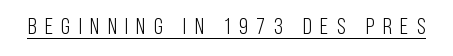
{"italic": "no", "bold": "no", "underline": "yes", "letter_spacing": "wide", "letter_spacing_em": 0.37, "glyph_px": 23}
